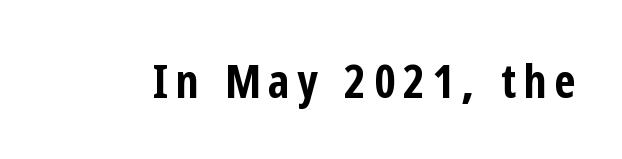
The image shows 47 px bold, condensed sans-serif type, upright; set not underlined; low stroke contrast and a medium x-height.
